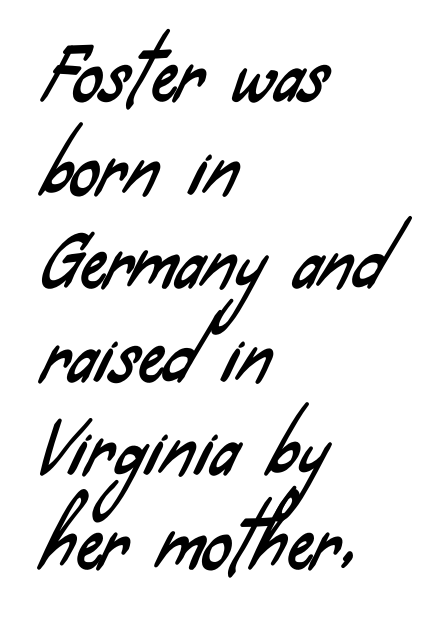
Q: Is the typeface a serif or a sans-serif typeface? A: Sans-serif.
Q: Is the text underlined? A: No.
Q: How is the paragraph aligned? A: Left-aligned.
Q: Is the spacing between letters normal or unusually wide? A: Normal.
Q: Is the spacing between lines tight, normal or loose? A: Normal.
Q: Width (condensed, normal, or wide)? A: Condensed.
Q: Stroke contrast? A: Low.
Q: x-height? A: Small.
Q: Monospaced? A: No.
